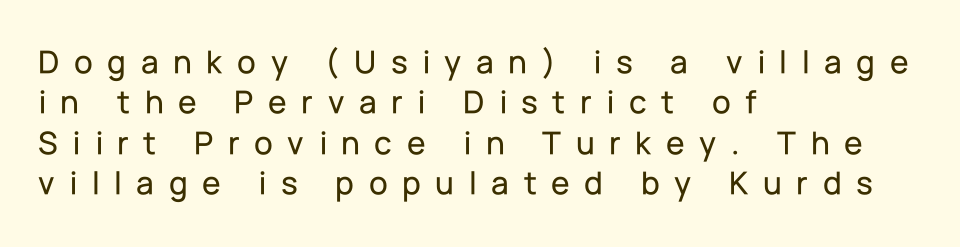
{"serif": "no", "italic": "no", "width": "normal", "stroke_contrast": "low", "x_height": "medium", "monospaced": "no", "underline": "no", "align": "left", "line_spacing_ratio": 1.19, "letter_spacing": "wide", "letter_spacing_em": 0.43, "glyph_px": 34}
